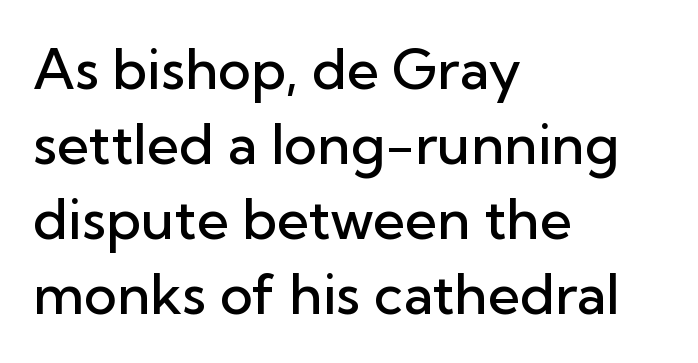
Nope, not italic — everything's standing straight. I'd call this a sans setting — the letters go barefoot. The lines in this sample share a left origin and differ only in where they stop. The rendering uses natural spacing where letterforms have individual widths. The baseline area is clear. Students, note that the glyphs here touch the page at normal intervals.
